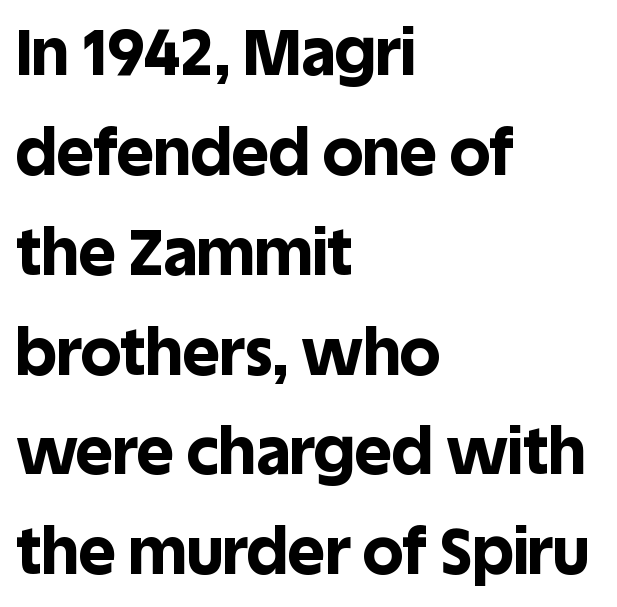
Q: Is the text bold? A: Yes.
Q: Is the text italic (slanted)? A: No, it is upright.
Q: Is the typeface a serif or a sans-serif typeface? A: Sans-serif.
Q: Is the text underlined? A: No.
Q: How is the paragraph aligned? A: Left-aligned.
Q: Is the spacing between letters normal or unusually wide? A: Normal.
Q: Is the spacing between lines tight, normal or loose? A: Normal.
Q: Width (condensed, normal, or wide)? A: Normal.
Q: x-height? A: Large.
Q: Monospaced? A: No.
